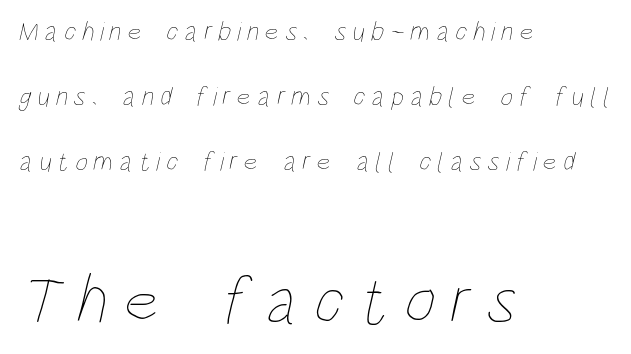
The more generous point size was reserved for the lower chunk. The letters advance in unequal steps, a hallmark of proportional type. Vertical spacing — loose. Short and long lines alike share a common starting point at left. The weight tops out at a normal text grade. Students, note that the glyphs here are deliberately spaced far apart.
